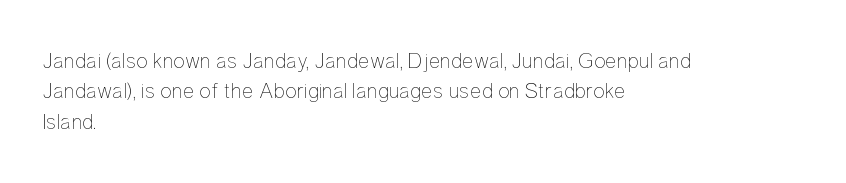
Q: Is the text bold? A: No.
Q: Is the text italic (slanted)? A: No, it is upright.
Q: Is the text underlined? A: No.
Q: How is the paragraph aligned? A: Left-aligned.
Q: Is the spacing between letters normal or unusually wide? A: Normal.
Q: Is the spacing between lines tight, normal or loose? A: Normal.
